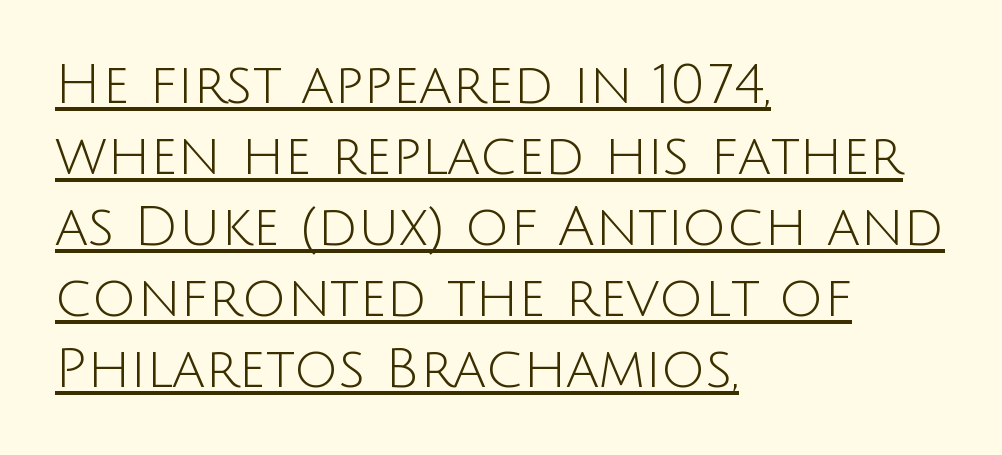
{"serif": "no", "italic": "no", "bold": "no", "weight": "light", "width": "normal", "stroke_contrast": "low", "x_height": "large", "monospaced": "no", "underline": "yes", "align": "left", "line_spacing": "normal", "line_spacing_ratio": 1.29, "letter_spacing": "normal", "letter_spacing_em": 0.0, "glyph_px": 55}
